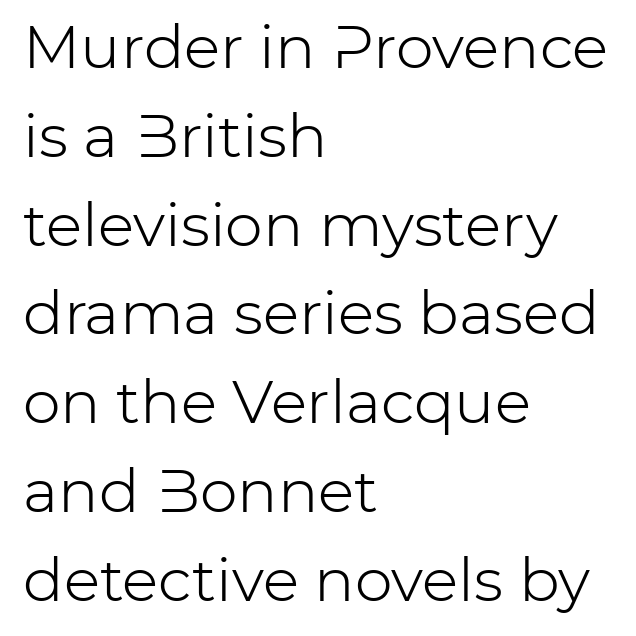
{"serif": "no", "italic": "no", "bold": "no", "weight": "light", "width": "normal", "stroke_contrast": "low", "x_height": "medium", "monospaced": "no", "underline": "no", "align": "left", "line_spacing": "normal", "line_spacing_ratio": 1.48, "letter_spacing": "normal", "letter_spacing_em": 0.0, "glyph_px": 60}
